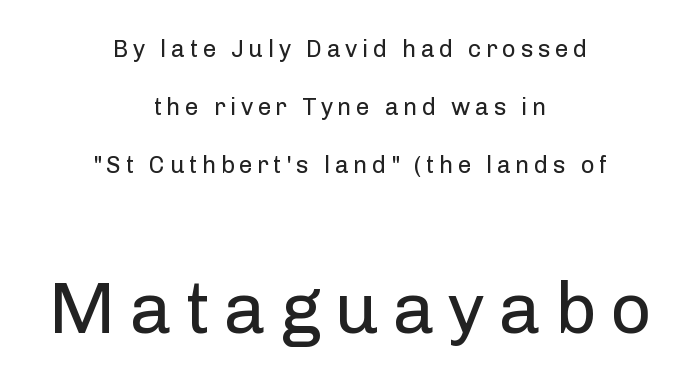
Spacing verdict: proportional, widths tailored to each character. Reading down the column, the eye jumps a long way to each next line. This rendering employs a face without finishing strokes, i.e., a sans-serif. Has an underline been added? It has not. Stems and bowls with no extra thickness — not bold. Rendered with straight, roman letterforms.
